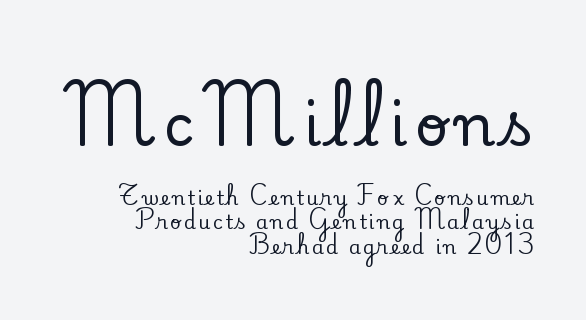
Q: Is the text italic (slanted)? A: No, it is upright.
Q: Is the typeface a serif or a sans-serif typeface? A: Serif.
Q: Is the text underlined? A: No.
Q: How is the paragraph aligned? A: Right-aligned.
Q: Is the spacing between lines tight, normal or loose? A: Normal.
Q: Which block of text is set in a larger size, the first (top) or the second (bottom)? A: The first (top) one.
Q: Width (condensed, normal, or wide)? A: Normal.
Q: Stroke contrast? A: Low.
Q: x-height? A: Small.
Q: Monospaced? A: No.
